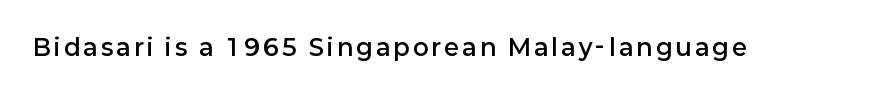
If you drew a line through each stem, it would be perfectly vertical. A bit beefed up — I'd call it semibold rather than bold. Just letters on the line, the space beneath them empty.
